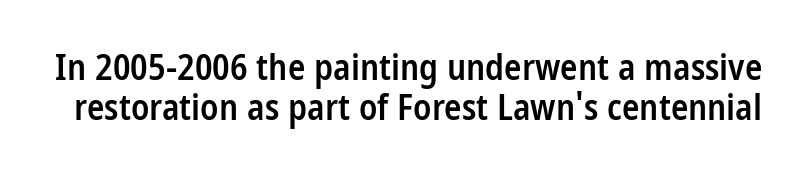
The image shows 36 px semibold, condensed sans-serif type, upright; set tight line spacing (1.11x), normal letter spacing, not underlined; low stroke contrast and a medium x-height.
